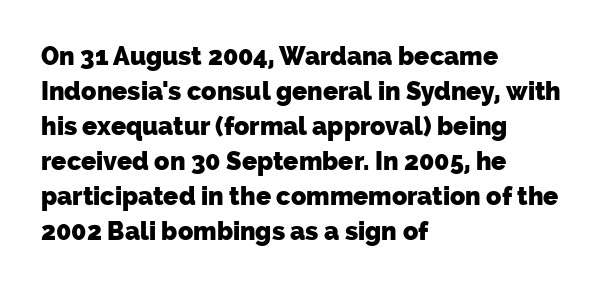
The image shows 25 px bold type; set left-aligned, normal line spacing (1.4x), normal letter spacing, not underlined.
